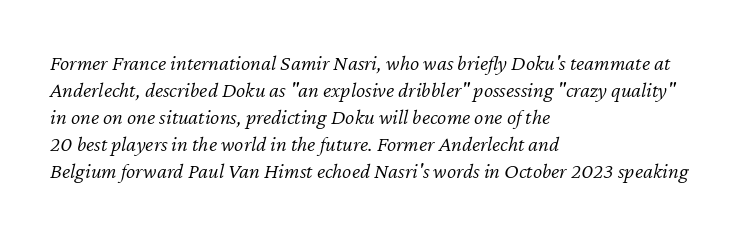
Q: Is the text bold? A: No.
Q: Is the text italic (slanted)? A: Yes, it leans right by about 12 degrees.
Q: Is the text underlined? A: No.
Q: How is the paragraph aligned? A: Left-aligned.
Q: Is the spacing between letters normal or unusually wide? A: Normal.
